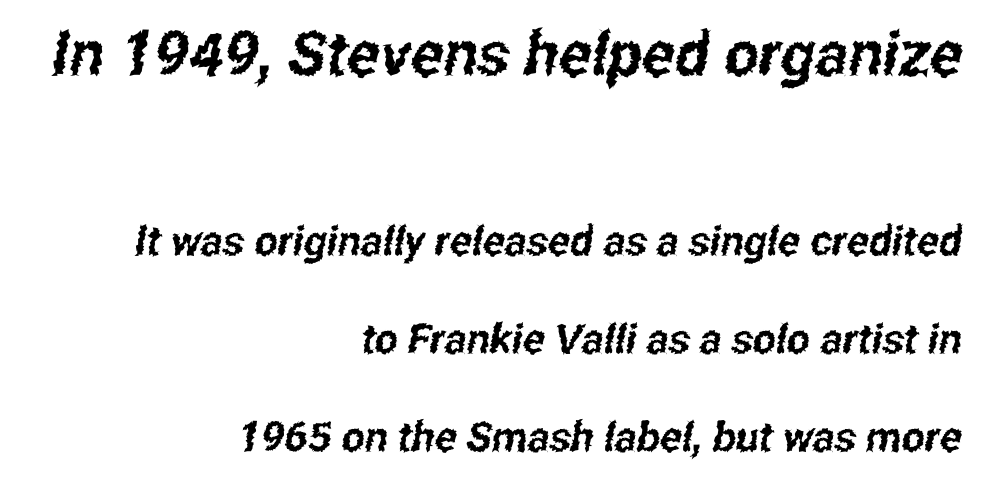
The face used here is proportionally spaced, like ordinary book or web type. The space directly below the letters is spotless. No feet cap the strokes, marking this as sans-serif type. This layout puts the oversized block above and the modest block below. Reading down the block, your eye finds every line finishing at a fixed right position. Words appear dense and cohesive because spacing is normal.
